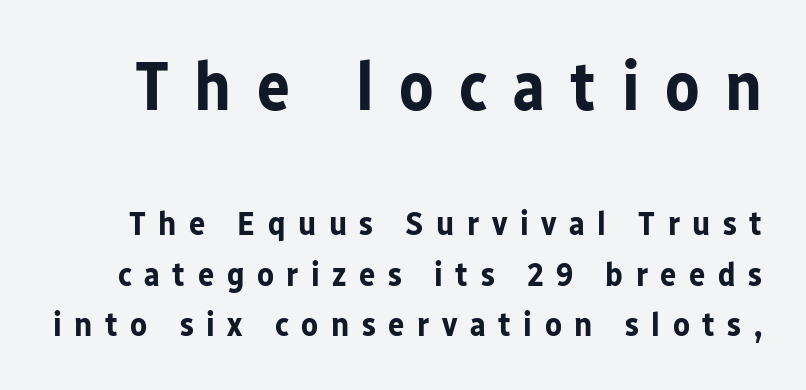
Which of the two is more prominent by size? The first, at the top. Is this a fixed-width face? No — the glyphs have proportional, varying widths. The face used here is a sans, in the tradition of grotesques and geometrics. Vertically, the passage feels balanced, rows spaced as you'd expect.
